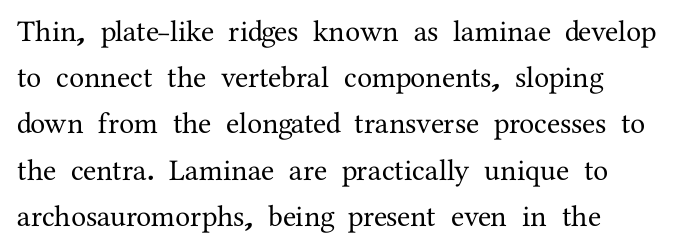
{"serif": "yes", "italic": "no", "width": "normal", "stroke_contrast": "medium", "x_height": "medium", "monospaced": "no", "underline": "no", "line_spacing": "normal", "line_spacing_ratio": 1.54, "letter_spacing": "normal", "letter_spacing_em": 0.0, "glyph_px": 30}
